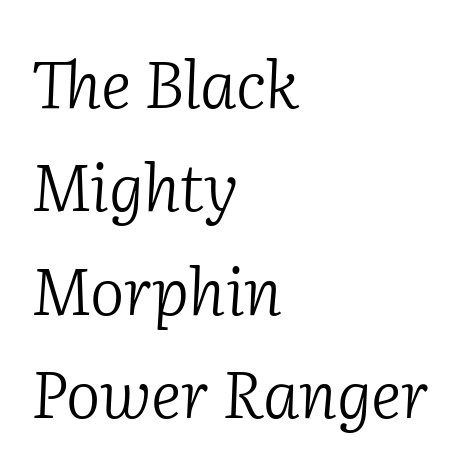
{"serif": "yes", "italic": "yes", "lean": "right", "slant_degrees": 2, "bold": "no", "weight": "light", "width": "normal", "stroke_contrast": "low", "x_height": "medium", "monospaced": "no", "underline": "no", "align": "left", "line_spacing": "normal", "line_spacing_ratio": 1.59, "letter_spacing": "normal", "letter_spacing_em": 0.0, "glyph_px": 65}
